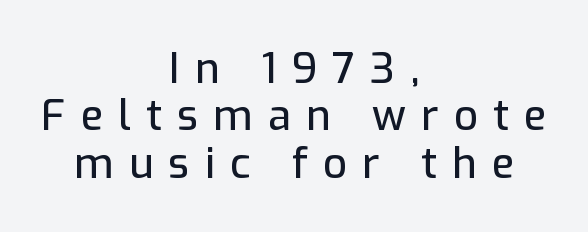
The image shows 42 px sans-serif type, upright; set centered, tight line spacing (1.13x), unusually wide letter spacing (+0.36 em), not underlined; low stroke contrast and a medium x-height.
